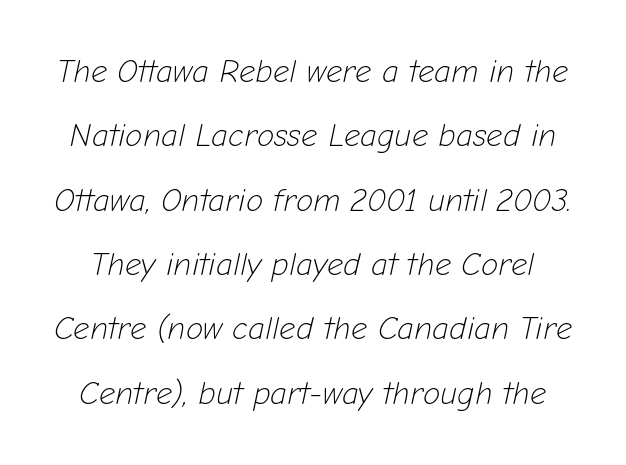
The image shows 32 px light type, italic (leaning right); set loose line spacing (2.01x), normal letter spacing, not underlined; low stroke contrast and a medium x-height.
